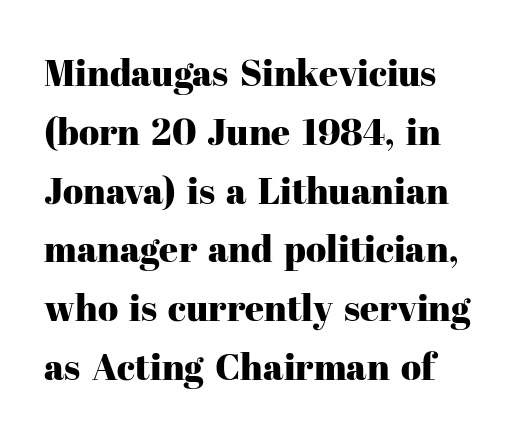
{"serif": "yes", "italic": "no", "width": "normal", "stroke_contrast": "high", "x_height": "medium", "monospaced": "no", "underline": "no", "line_spacing": "normal", "line_spacing_ratio": 1.59, "letter_spacing": "normal", "letter_spacing_em": 0.0, "glyph_px": 37}
